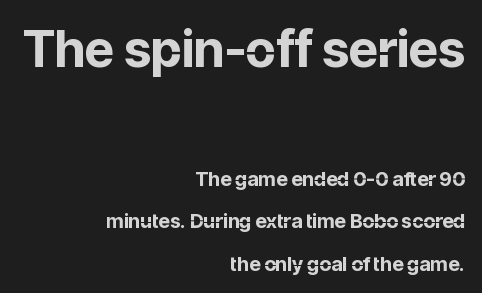
Q: Is the text bold? A: Yes.
Q: Is the text italic (slanted)? A: No, it is upright.
Q: Is the typeface a serif or a sans-serif typeface? A: Sans-serif.
Q: Is the text underlined? A: No.
Q: How is the paragraph aligned? A: Right-aligned.
Q: Is the spacing between letters normal or unusually wide? A: Normal.
Q: Is the spacing between lines tight, normal or loose? A: Loose.
Q: Which block of text is set in a larger size, the first (top) or the second (bottom)? A: The first (top) one.
Q: Width (condensed, normal, or wide)? A: Normal.
Q: Stroke contrast? A: Low.
Q: x-height? A: Medium.
Q: Monospaced? A: No.
